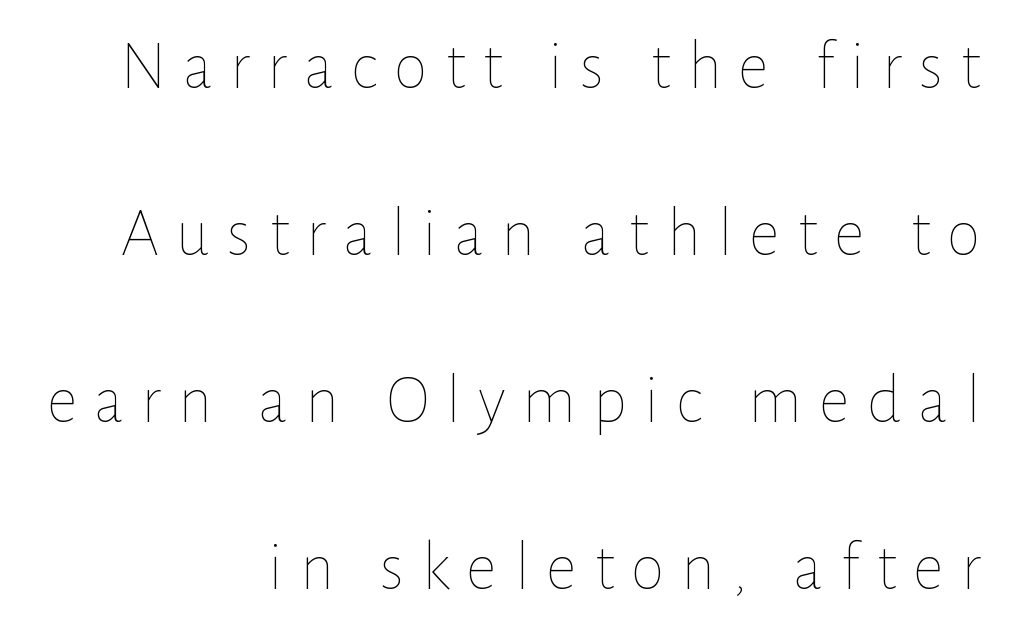
The image shows 69 px thin type, upright; set right-aligned, loose line spacing (2.42x), unusually wide letter spacing (+0.24 em), not underlined; low stroke contrast and a medium x-height.
